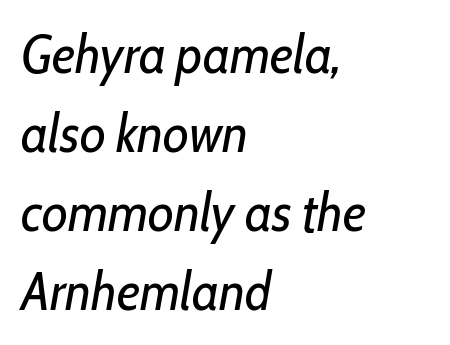
The image shows 53 px regular-weight, condensed type, italic (leaning right); set left-aligned, normal line spacing (1.49x), normal letter spacing, not underlined; low stroke contrast and a medium x-height.
